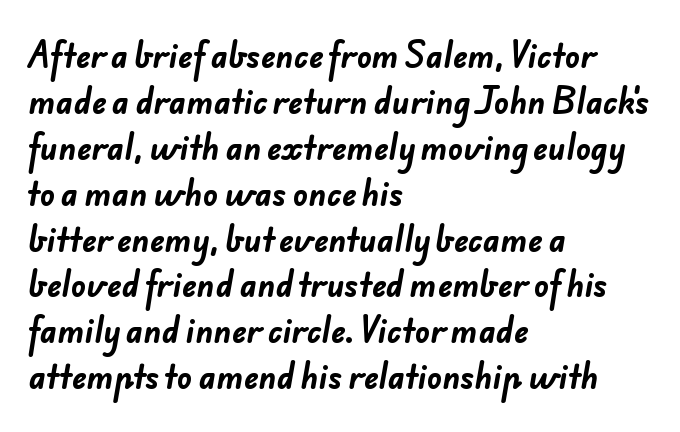
The image shows 31 px bold sans-serif type; set left-aligned, normal line spacing (1.48x), normal letter spacing, not underlined; low stroke contrast and a small x-height.
